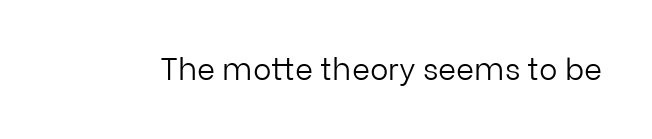
The image shows 31 px light sans-serif type, upright; set normal letter spacing, not underlined; low stroke contrast and a medium x-height.
